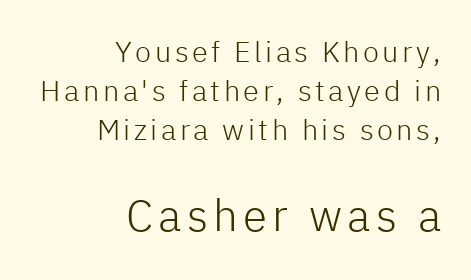
{"serif": "no", "italic": "no", "bold": "no", "weight": "light", "width": "normal", "stroke_contrast": "low", "x_height": "medium", "monospaced": "no", "underline": "no", "align": "right", "line_spacing": "normal", "line_spacing_ratio": 1.35, "larger_block": "second", "size_ratio": 1.52, "glyph_px": 44}
